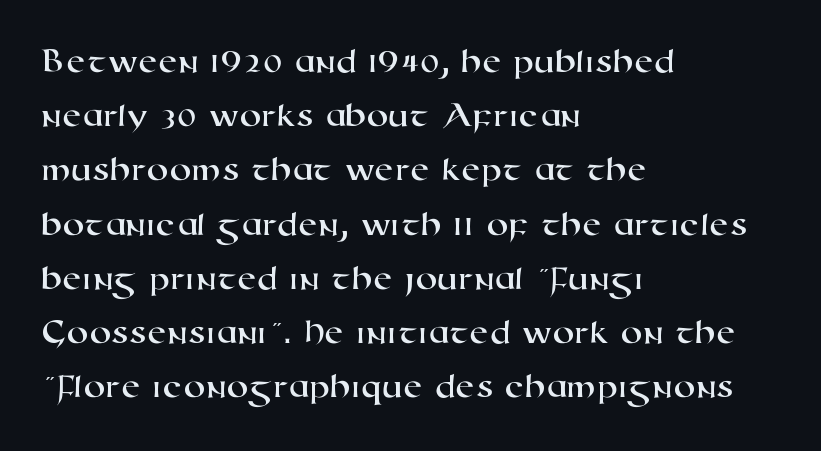
One glance says typical: line gaps are just what's usual. Typographically, this falls in the sans-serif category. Letter spacing: default. The glyphs are unaccompanied by any horizontal stroke below them.
